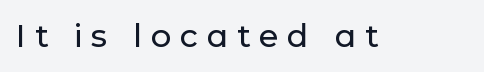
The image shows 32 px sans-serif type, upright; set unusually wide letter spacing (+0.27 em), not underlined; low stroke contrast and a medium x-height.
